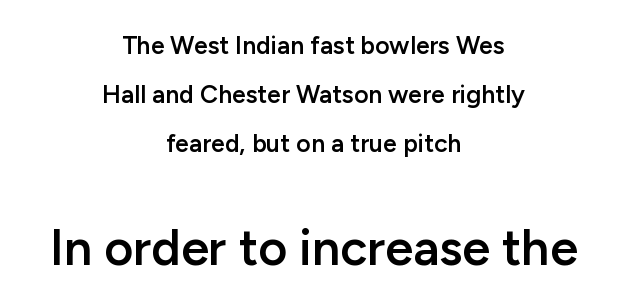
The image shows 50 px semibold sans-serif type, upright; set centered, loose line spacing (1.96x), normal letter spacing, not underlined; the second (bottom) block is 2.0x larger; low stroke contrast and a medium x-height.
